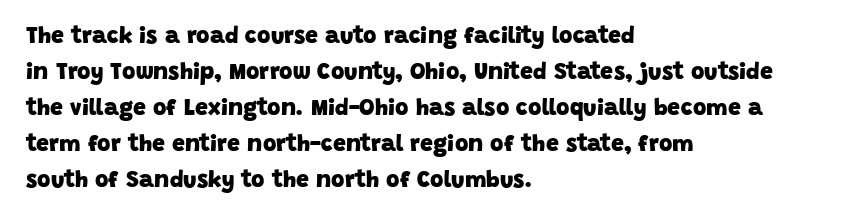
Q: Is the text bold? A: Yes.
Q: Is the text underlined? A: No.
Q: How is the paragraph aligned? A: Left-aligned.
Q: Is the spacing between letters normal or unusually wide? A: Normal.
Q: Is the spacing between lines tight, normal or loose? A: Normal.
